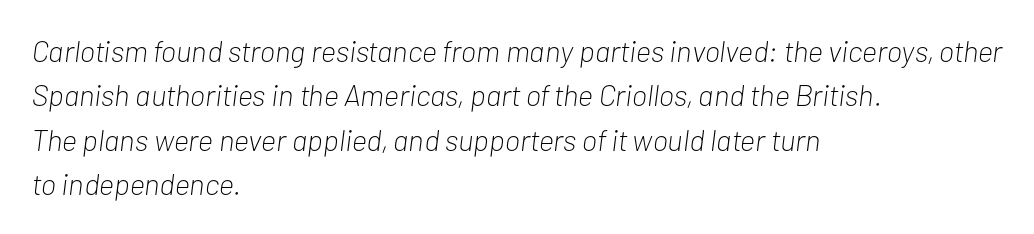
{"italic": "yes", "lean": "right", "slant_degrees": 7, "bold": "no", "weight": "light", "width": "condensed", "stroke_contrast": "low", "x_height": "medium", "monospaced": "no", "underline": "no", "align": "left", "line_spacing": "normal", "line_spacing_ratio": 1.48, "letter_spacing": "normal", "letter_spacing_em": 0.0, "glyph_px": 30}
